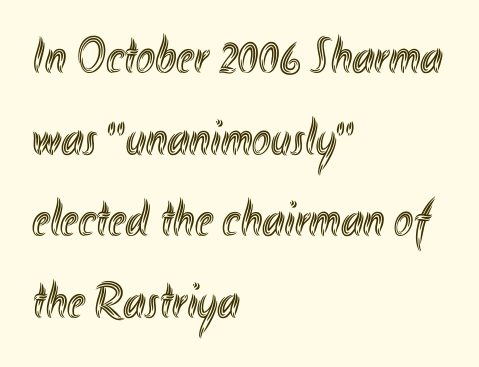
The image shows 51 px condensed type; set left-aligned, normal line spacing (1.6x), normal letter spacing, not underlined; a small x-height.
